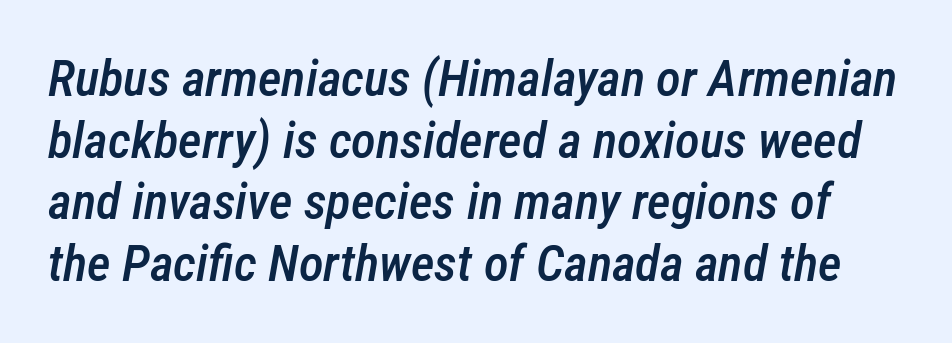
{"italic": "yes", "lean": "right", "slant_degrees": 12, "bold": "semi", "weight": "semibold", "width": "condensed", "stroke_contrast": "low", "x_height": "medium", "monospaced": "no", "underline": "no", "line_spacing_ratio": 1.21, "letter_spacing": "normal", "letter_spacing_em": 0.0, "glyph_px": 51}
